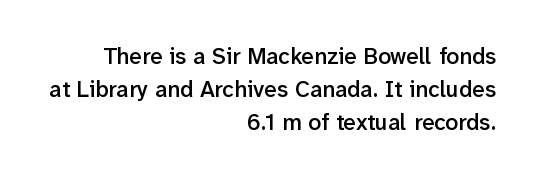
Q: Is the text bold? A: Semi-bold.
Q: Is the text italic (slanted)? A: No, it is upright.
Q: Is the text underlined? A: No.
Q: How is the paragraph aligned? A: Right-aligned.
Q: Is the spacing between letters normal or unusually wide? A: Normal.
Q: Is the spacing between lines tight, normal or loose? A: Normal.
